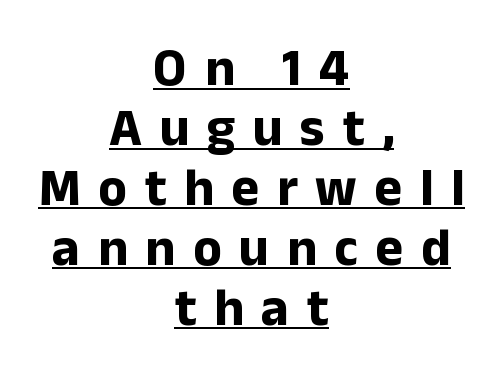
This rendering features underlined lettering. Students, note that the glyphs here are deliberately spaced far apart. Very little white space separates one row of letters from the next. Students, this is bold: see how much ink each stroke carries. If you drew a line through each stem, it would be perfectly vertical. Note the varied advance widths — an 'i' is clearly narrower than an 'm'.
